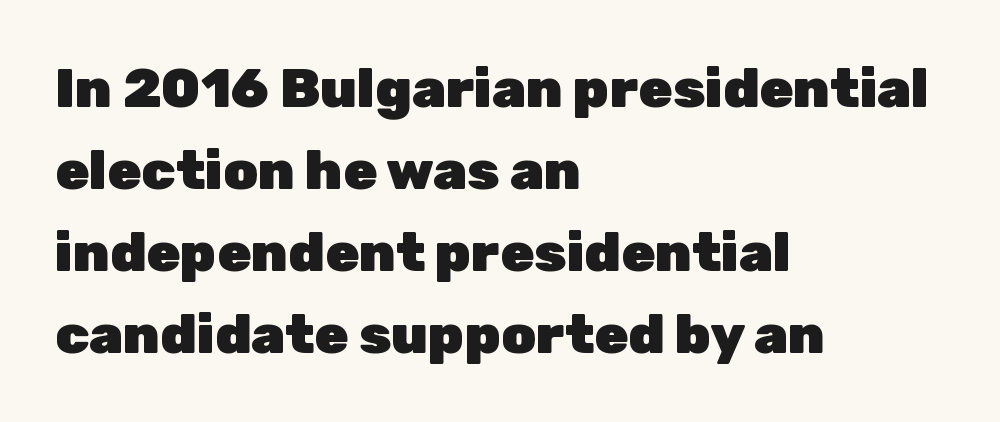
{"serif": "no", "italic": "no", "bold": "yes", "weight": "heavy", "width": "normal", "stroke_contrast": "low", "x_height": "medium", "monospaced": "no", "underline": "no", "align": "left", "line_spacing": "normal", "line_spacing_ratio": 1.49, "letter_spacing": "normal", "letter_spacing_em": 0.0, "glyph_px": 55}
